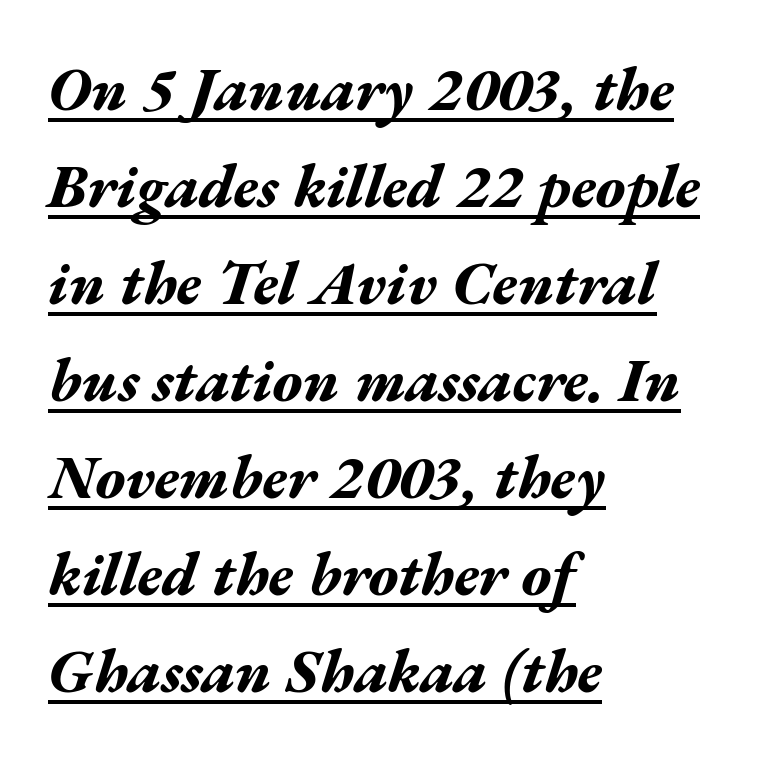
Rows of type keep a routine distance in the vertical direction. Between one letter and the next there's only the usual sliver of space. Is there an underline? Yes — a line sits under the letters. A dark, heavy texture on the line: the type is bold. The glyphs look as if they've been sheared to an angle. The lines are quadded left.
